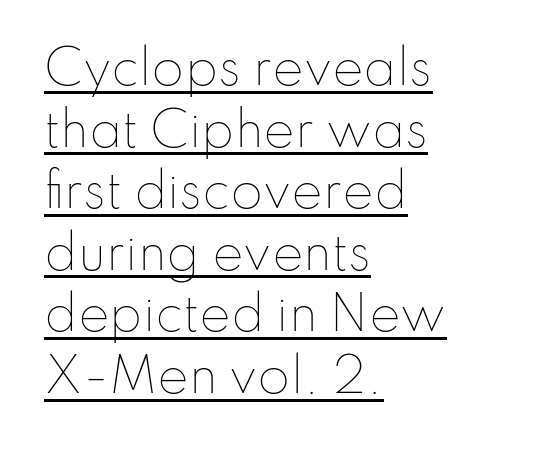
Compared with typical paragraphs, the rows here are spaced about the same. Where is the straight margin? On the left. This is not heavy type; no bold has been used. The words here are underlined.
